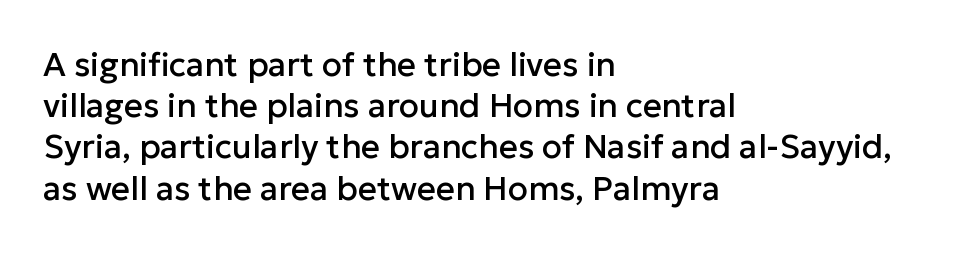
{"serif": "no", "italic": "no", "width": "normal", "stroke_contrast": "low", "x_height": "medium", "monospaced": "no", "underline": "no", "align": "left", "line_spacing": "normal", "line_spacing_ratio": 1.25, "letter_spacing": "normal", "letter_spacing_em": 0.0, "glyph_px": 33}
